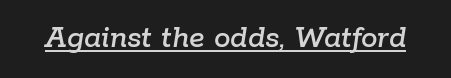
The image shows 33 px text type, italic (leaning right); set normal letter spacing, underlined; low stroke contrast and a medium x-height.
